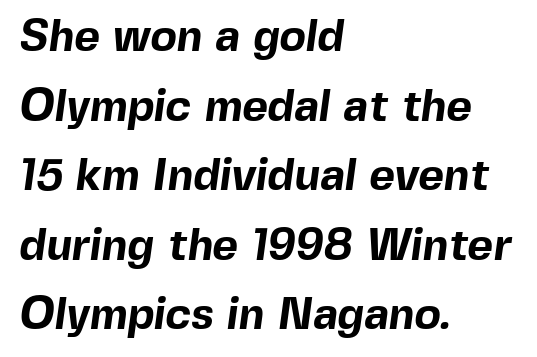
Examine the stroke ends and you'll find no serifs. Students, observe: this is what conventionally led text looks like. I'd describe the lettering as bold — thick and assertive. The glyphs are unaccompanied by any horizontal stroke below them. Spacing verdict: proportional, widths tailored to each character.
